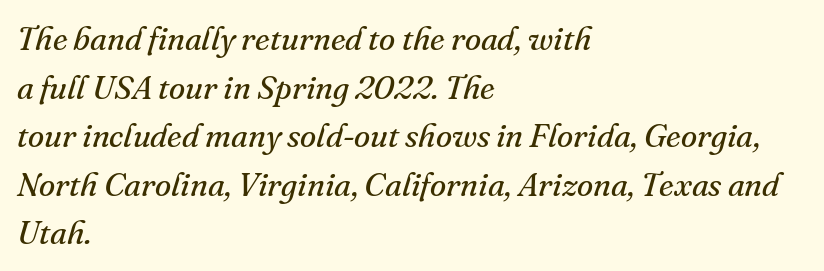
{"serif": "yes", "italic": "yes", "lean": "right", "slant_degrees": 16, "bold": "no", "weight": "regular", "width": "normal", "stroke_contrast": "medium", "x_height": "small", "monospaced": "no", "underline": "no", "align": "left", "line_spacing": "normal", "line_spacing_ratio": 1.47, "letter_spacing": "normal", "letter_spacing_em": 0.0, "glyph_px": 33}
